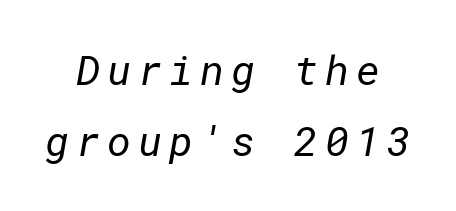
Q: Is the text bold? A: No.
Q: Is the typeface a serif or a sans-serif typeface? A: Sans-serif.
Q: Is the text underlined? A: No.
Q: How is the paragraph aligned? A: Centered.
Q: Width (condensed, normal, or wide)? A: Normal.
Q: Stroke contrast? A: Low.
Q: x-height? A: Medium.
